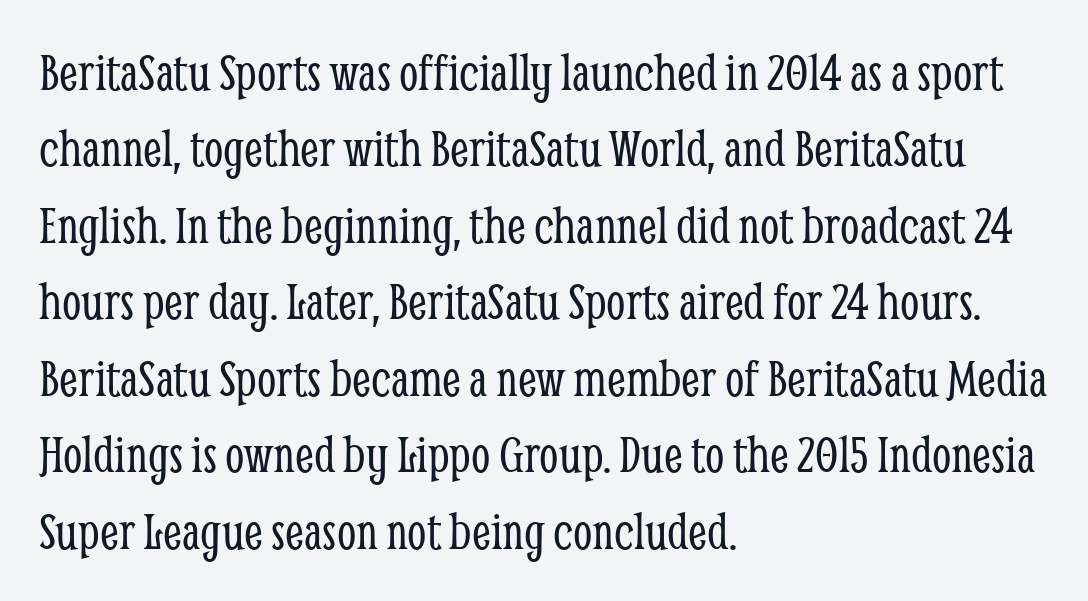
{"serif": "yes", "italic": "no", "bold": "no", "weight": "light", "width": "condensed", "stroke_contrast": "low", "x_height": "medium", "monospaced": "no", "underline": "no", "align": "left", "line_spacing": "normal", "line_spacing_ratio": 1.39, "letter_spacing": "normal", "letter_spacing_em": 0.0, "glyph_px": 55}
